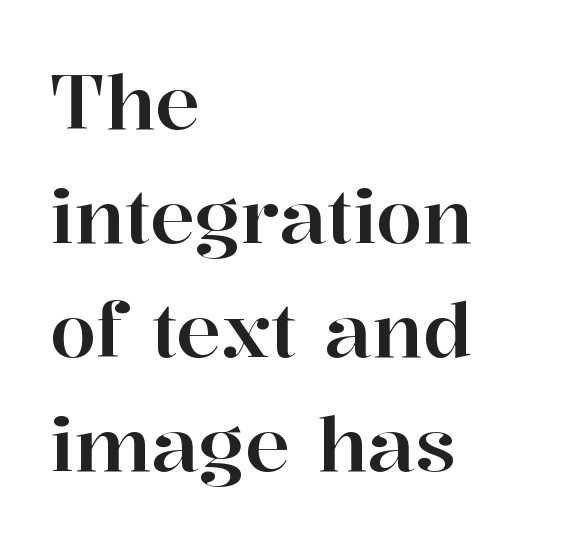
{"serif": "yes", "italic": "no", "width": "normal", "stroke_contrast": "high", "x_height": "medium", "monospaced": "no", "underline": "no", "align": "left", "line_spacing": "normal", "line_spacing_ratio": 1.52, "letter_spacing": "normal", "letter_spacing_em": 0.0, "glyph_px": 75}
